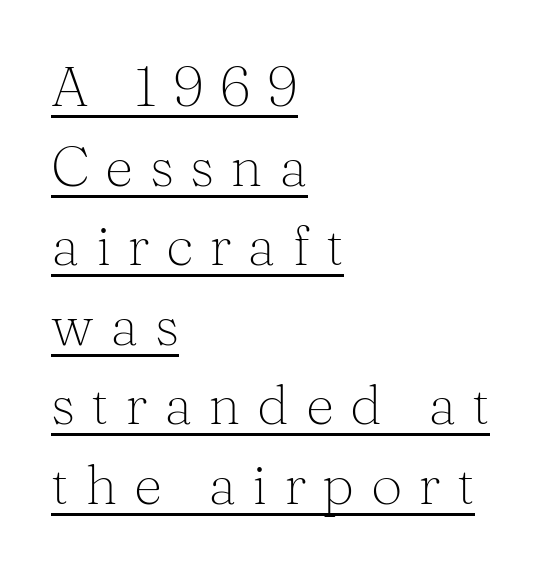
{"serif": "yes", "italic": "no", "bold": "no", "weight": "light", "width": "normal", "stroke_contrast": "medium", "x_height": "medium", "monospaced": "no", "underline": "yes", "align": "left", "line_spacing": "normal", "line_spacing_ratio": 1.42, "letter_spacing": "wide", "letter_spacing_em": 0.29, "glyph_px": 56}
